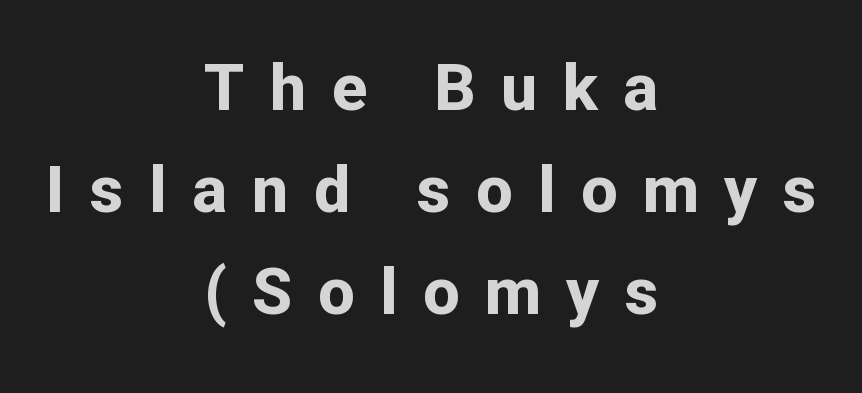
The rendering uses a moderate line-height, typical for paragraphs. The setting favours the middle, as headings and verse often do. Words float on clear page, feet unadorned. The passage shown is typed in a proportional face where columns would drift. Each glyph is drawn with heavy, bold strokes. Each letter's strokes conclude bluntly, with no projecting serifs.
